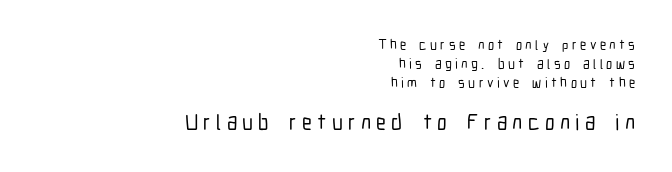
{"italic": "no", "underline": "no", "align": "right", "line_spacing": "normal", "line_spacing_ratio": 1.35, "letter_spacing": "wide", "letter_spacing_em": 0.24, "larger_block": "second", "size_ratio": 1.57, "glyph_px": 22}
